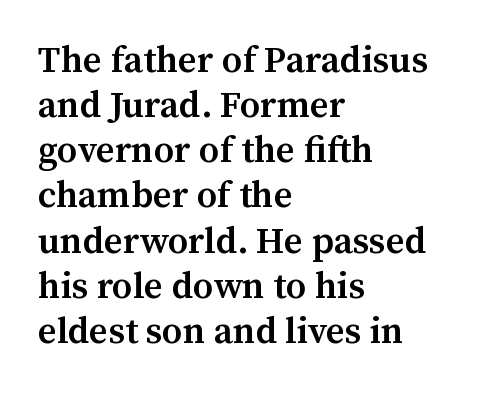
{"serif": "yes", "italic": "no", "bold": "semi", "weight": "semibold", "width": "normal", "stroke_contrast": "medium", "x_height": "medium", "monospaced": "no", "underline": "no", "align": "left", "line_spacing_ratio": 1.22, "letter_spacing": "normal", "letter_spacing_em": 0.0, "glyph_px": 37}
